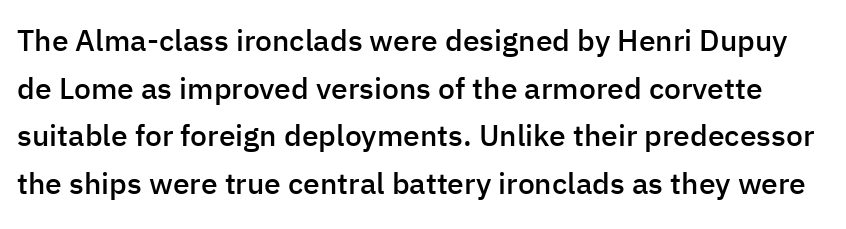
Q: Is the text bold? A: Semi-bold.
Q: Is the text italic (slanted)? A: No, it is upright.
Q: Is the typeface a serif or a sans-serif typeface? A: Sans-serif.
Q: Is the text underlined? A: No.
Q: Is the spacing between letters normal or unusually wide? A: Normal.
Q: Is the spacing between lines tight, normal or loose? A: Normal.
Q: Width (condensed, normal, or wide)? A: Normal.
Q: Stroke contrast? A: Low.
Q: x-height? A: Medium.
Q: Monospaced? A: No.
